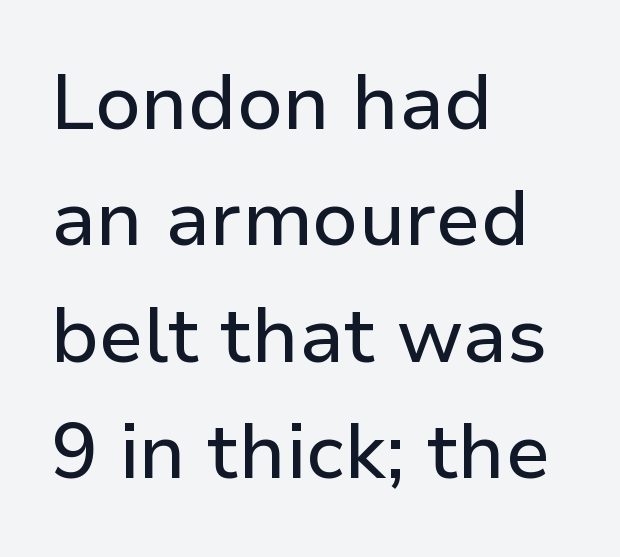
A typesetter would mark this as roman, not italic. Varying glyph widths throughout — classic text-font behaviour. Glance below the letters and you will spot only blank space. What's the leading like? Ordinary, nothing unusual.
